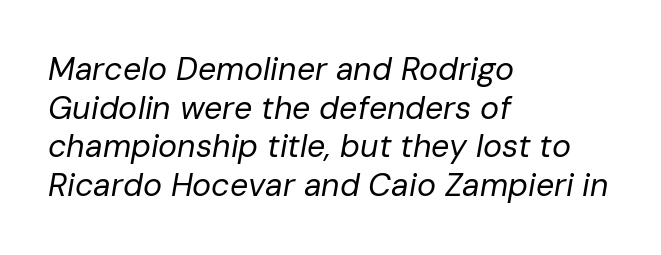
{"italic": "yes", "lean": "right", "slant_degrees": 10, "bold": "no", "weight": "regular", "width": "normal", "stroke_contrast": "low", "x_height": "medium", "monospaced": "no", "underline": "no", "align": "left", "line_spacing_ratio": 1.21, "letter_spacing": "normal", "letter_spacing_em": 0.0, "glyph_px": 32}
